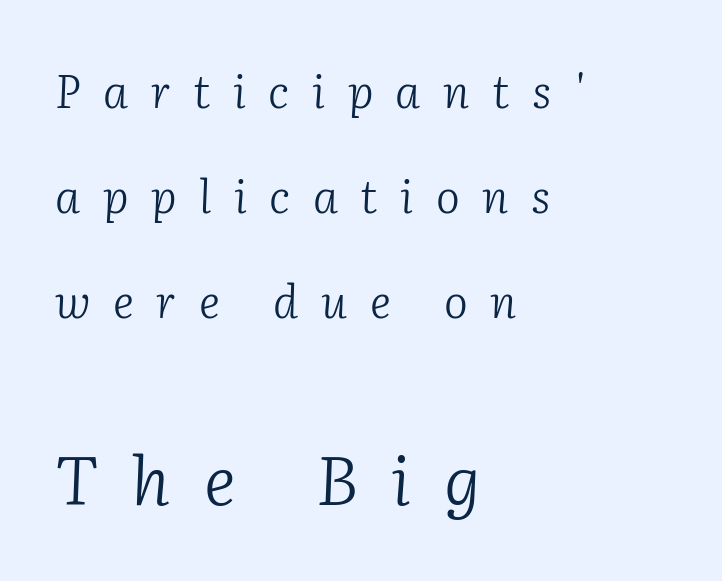
{"serif": "yes", "italic": "yes", "lean": "right", "slant_degrees": 2, "bold": "no", "weight": "light", "width": "normal", "stroke_contrast": "low", "x_height": "medium", "monospaced": "no", "underline": "no", "align": "left", "line_spacing": "loose", "line_spacing_ratio": 2.33, "letter_spacing": "wide", "letter_spacing_em": 0.5, "larger_block": "second", "size_ratio": 1.51, "glyph_px": 68}
